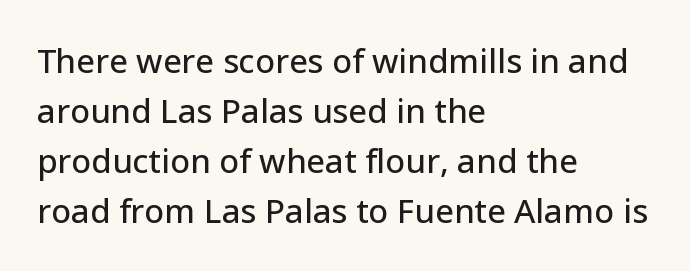
No word sits above an underline. Tall strokes in this sample are plumb rather than angled. Do the characters align in a grid? No, the font is proportional. Serifs: no, the terminals of the letterforms are clean.
